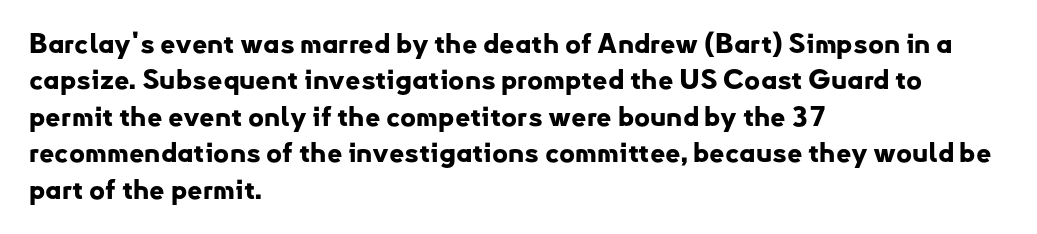
The image shows 27 px bold type, upright; set left-aligned, normal line spacing (1.35x), normal letter spacing, not underlined.
